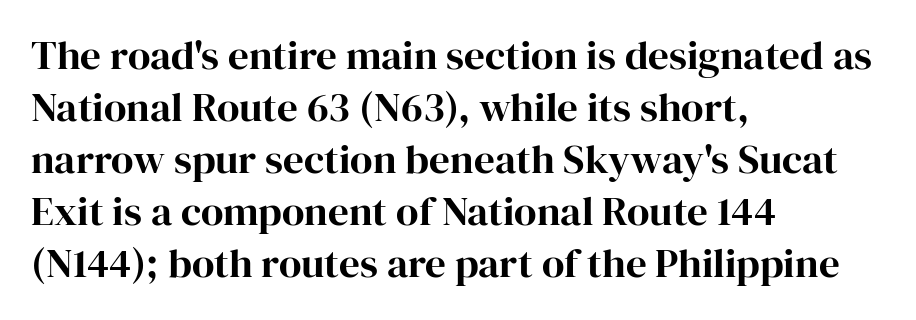
Caption: multi-line text, flush left, ragged right. Honestly, there is no underline to notice here at all. Characters follow at the spacing the type designer built in. Every stem runs plumb, perpendicular to the baseline. Rows of type keep a routine distance in the vertical direction.
